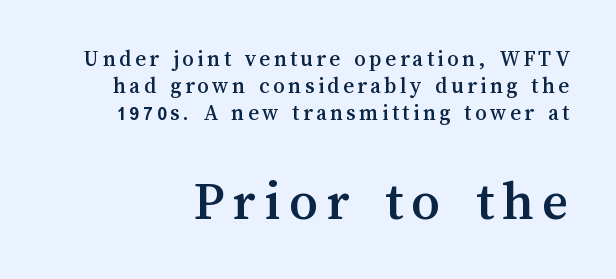
{"italic": "no", "width": "normal", "stroke_contrast": "medium", "x_height": "medium", "monospaced": "no", "underline": "no", "line_spacing_ratio": 1.17, "larger_block": "second", "size_ratio": 2.48, "glyph_px": 57}
